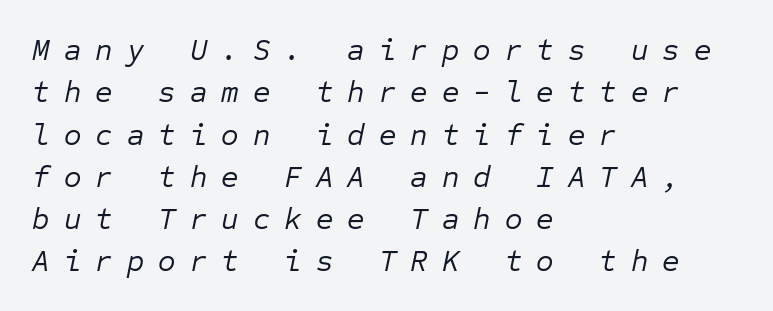
{"italic": "yes", "lean": "right", "slant_degrees": 12, "bold": "no", "weight": "regular", "width": "normal", "stroke_contrast": "low", "x_height": "medium", "monospaced": "yes", "underline": "no", "align": "left", "line_spacing": "normal", "line_spacing_ratio": 1.41, "letter_spacing": "wide", "letter_spacing_em": 0.47, "glyph_px": 30}
